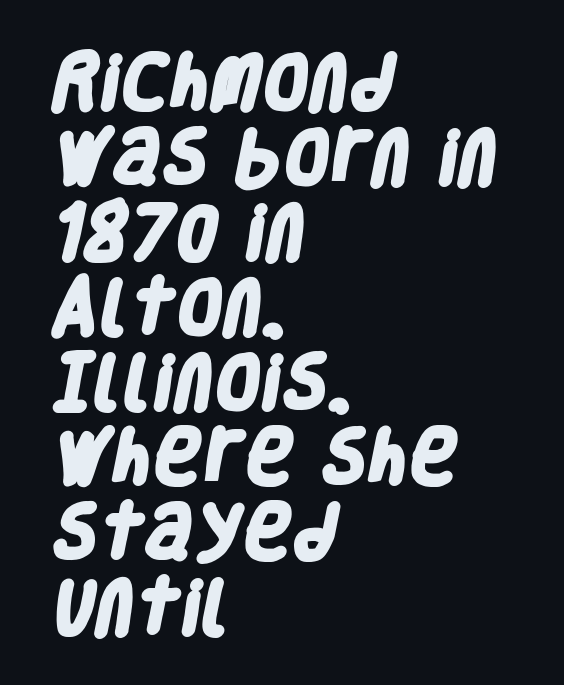
{"serif": "no", "bold": "yes", "weight": "heavy", "width": "condensed", "stroke_contrast": "low", "x_height": "large", "monospaced": "no", "underline": "no", "align": "left", "line_spacing": "normal", "line_spacing_ratio": 1.25, "letter_spacing": "normal", "letter_spacing_em": 0.0, "glyph_px": 60}
